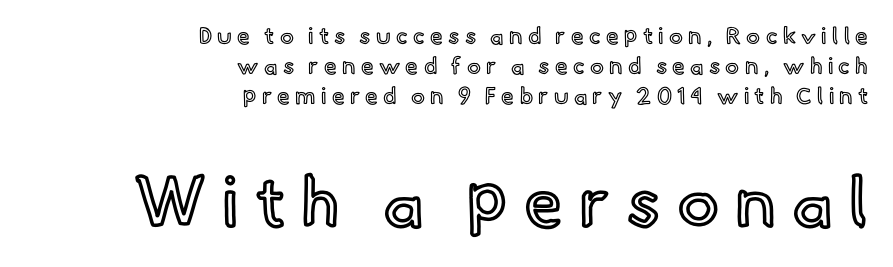
{"italic": "no", "width": "normal", "x_height": "small", "monospaced": "no", "underline": "no", "align": "right", "line_spacing": "normal", "line_spacing_ratio": 1.31, "letter_spacing": "wide", "letter_spacing_em": 0.23, "larger_block": "second", "size_ratio": 3.04, "glyph_px": 70}
